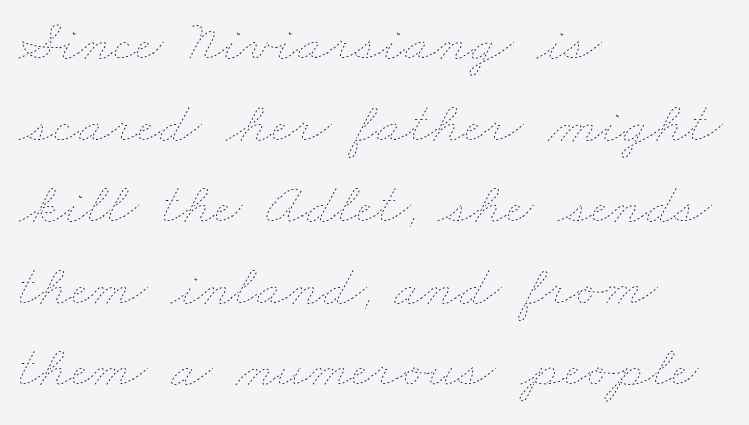
{"bold": "no", "weight": "thin", "width": "wide", "stroke_contrast": "low", "x_height": "small", "monospaced": "no", "underline": "no", "align": "left", "line_spacing": "normal", "line_spacing_ratio": 1.36, "letter_spacing": "normal", "letter_spacing_em": 0.0, "glyph_px": 60}
